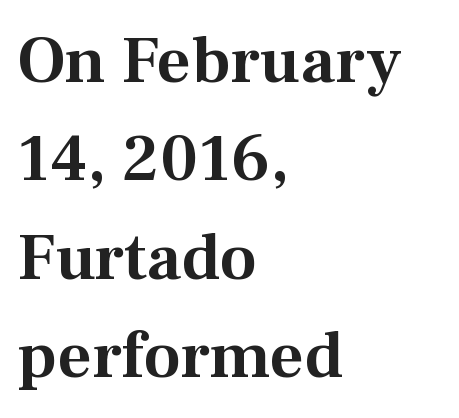
{"serif": "yes", "italic": "no", "width": "normal", "stroke_contrast": "medium", "x_height": "medium", "monospaced": "no", "underline": "no", "align": "left", "line_spacing": "normal", "line_spacing_ratio": 1.47, "letter_spacing": "normal", "letter_spacing_em": 0.0, "glyph_px": 67}
